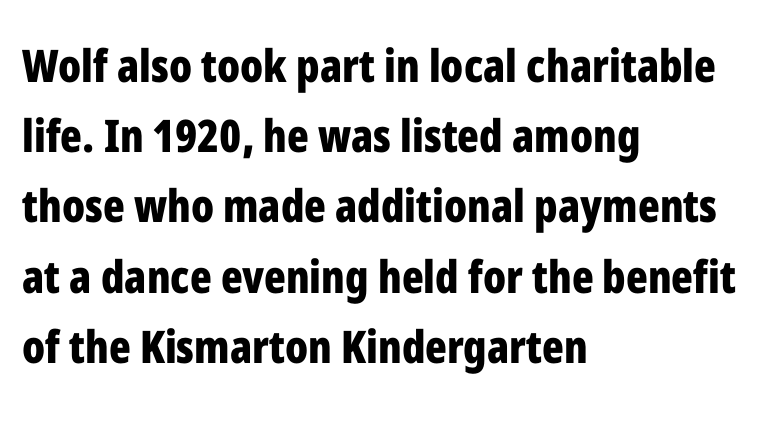
Q: Is the text bold? A: Yes.
Q: Is the text italic (slanted)? A: No, it is upright.
Q: Is the typeface a serif or a sans-serif typeface? A: Sans-serif.
Q: Is the text underlined? A: No.
Q: How is the paragraph aligned? A: Left-aligned.
Q: Is the spacing between letters normal or unusually wide? A: Normal.
Q: Is the spacing between lines tight, normal or loose? A: Normal.
Q: Width (condensed, normal, or wide)? A: Condensed.
Q: Stroke contrast? A: Low.
Q: x-height? A: Medium.
Q: Monospaced? A: No.
